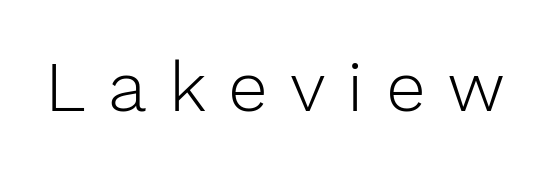
Q: Is the text bold? A: No.
Q: Is the text italic (slanted)? A: No, it is upright.
Q: Is the typeface a serif or a sans-serif typeface? A: Sans-serif.
Q: Is the text underlined? A: No.
Q: Is the spacing between letters normal or unusually wide? A: Unusually wide.
Q: Width (condensed, normal, or wide)? A: Normal.
Q: Stroke contrast? A: Low.
Q: x-height? A: Medium.
Q: Monospaced? A: No.
